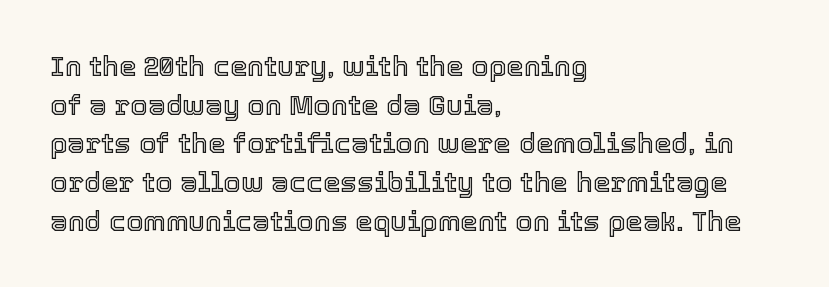
If you drew a ruler down the left edge, every line would touch it. This block has exactly the height ordinary leading produces. The face used here is proportionally spaced, like ordinary book or web type. The letters sit at their default tracking, neither squeezed nor spread. Rendered with straight, roman letterforms. The baseline area is clear.
